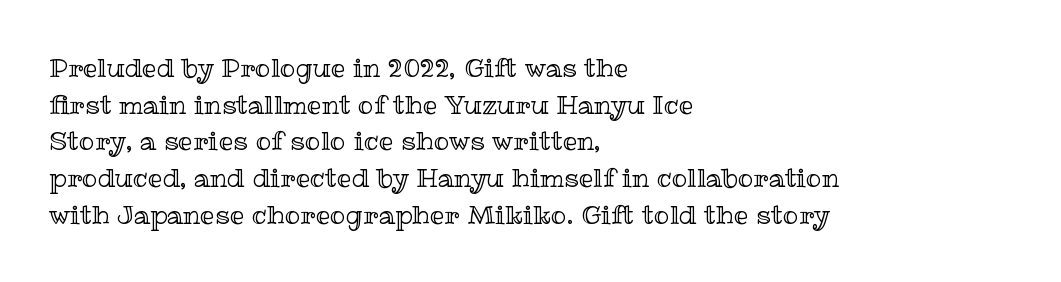
The image shows 26 px text type, upright; set left-aligned, normal line spacing (1.41x), normal letter spacing, not underlined.
